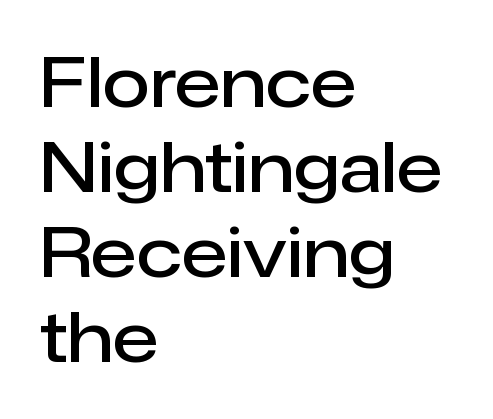
Line beginnings align vertically; line endings do not. Typesetter's note: demi weight, one step under bold. Varying glyph widths throughout — classic text-font behaviour. Type without underlining. The characters display no serif detailing; their extremities are plain.
